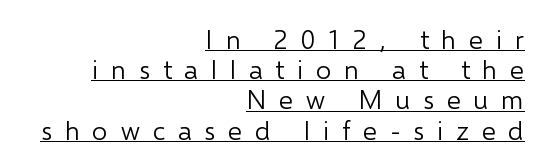
{"italic": "no", "bold": "no", "underline": "yes", "align": "right", "line_spacing": "tight", "line_spacing_ratio": 1.12, "letter_spacing": "wide", "letter_spacing_em": 0.48, "glyph_px": 27}
